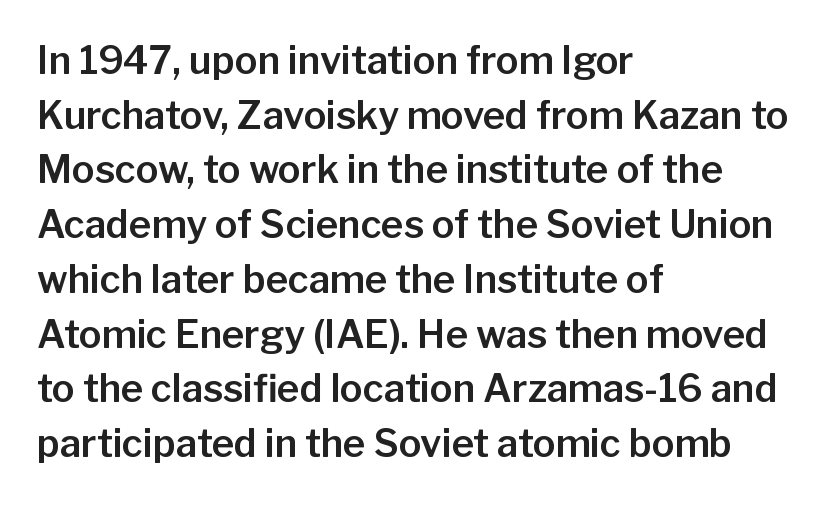
Tracking value appears to be zero — textbook default spacing. Think of a printed novel: that variable character pitch is what you see here. Descenders hang freely into open space. Upright lettering throughout. What's the leading like? Ordinary, nothing unusual. The paragraph shown leans on its left margin.
